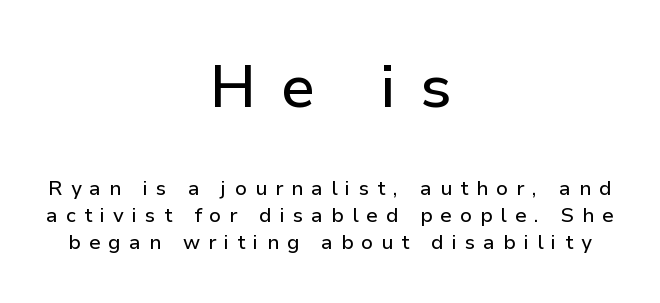
These lines are centered, leaving both edges ragged. This sample uses an upright cut, with every glyph sitting square on the baseline. Whoever set this chose a conventional vertical rhythm. Between one letter and the next there's a generous, obvious gap.
